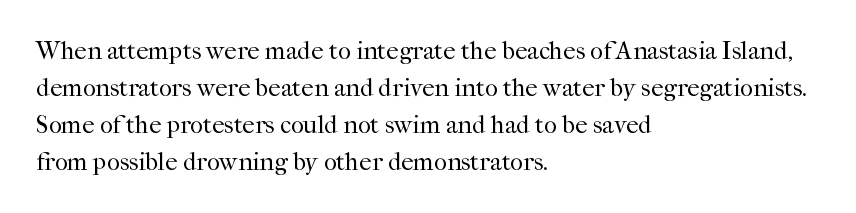
{"italic": "no", "bold": "no", "underline": "no", "align": "left", "line_spacing": "normal", "line_spacing_ratio": 1.48, "letter_spacing": "normal", "letter_spacing_em": 0.0, "glyph_px": 25}
